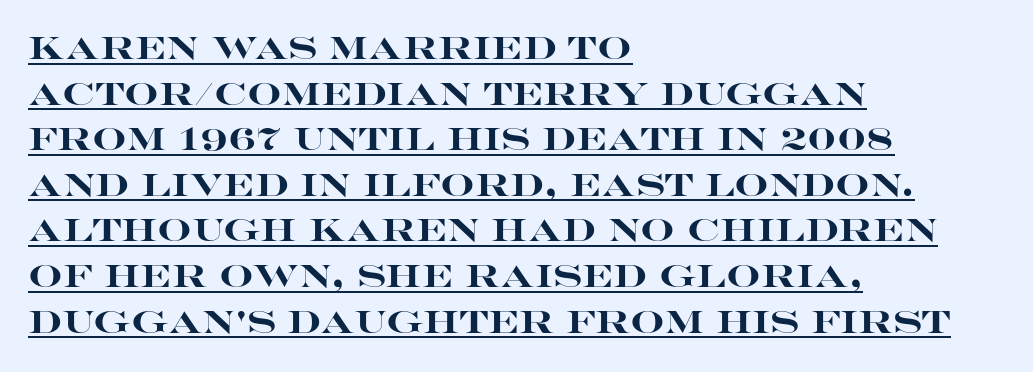
Regarding leading, the lines here are spaced in the standard way. Every word sits above its own underline. Tall strokes in this sample are plumb rather than angled. Line beginnings align vertically; line endings do not. You could not count columns in this text — the font is proportionally spaced. The letterforms sit shoulder to shoulder at normal distance.
